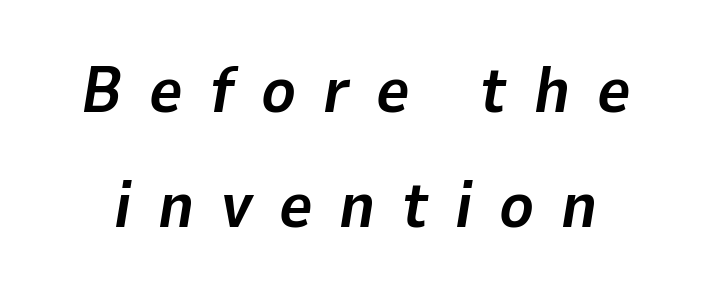
The image shows 65 px bold type, italic (leaning right); set line spacing 1.77x, unusually wide letter spacing (+0.41 em), not underlined; low stroke contrast and a medium x-height.
